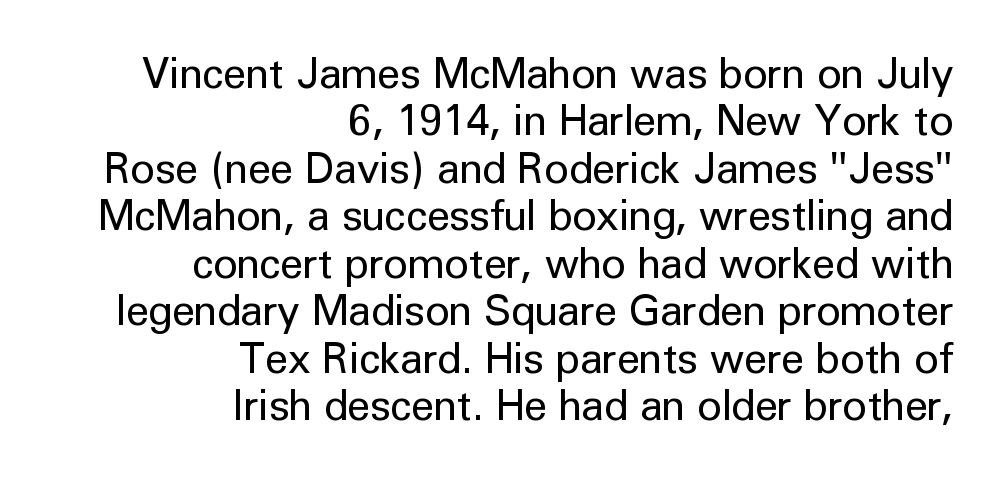
Q: Is the text bold? A: No.
Q: Is the text italic (slanted)? A: No, it is upright.
Q: Is the typeface a serif or a sans-serif typeface? A: Sans-serif.
Q: Is the text underlined? A: No.
Q: How is the paragraph aligned? A: Right-aligned.
Q: Is the spacing between letters normal or unusually wide? A: Normal.
Q: Is the spacing between lines tight, normal or loose? A: Tight.
Q: Width (condensed, normal, or wide)? A: Normal.
Q: Stroke contrast? A: Low.
Q: x-height? A: Medium.
Q: Monospaced? A: No.
